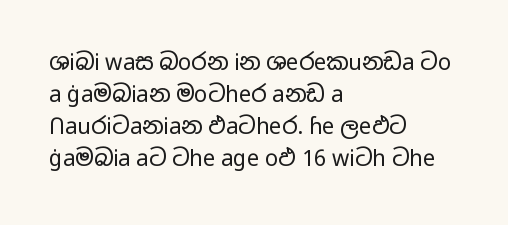
Q: Is the text bold? A: No.
Q: Is the text italic (slanted)? A: No, it is upright.
Q: Is the text underlined? A: No.
Q: How is the paragraph aligned? A: Left-aligned.
Q: Is the spacing between letters normal or unusually wide? A: Normal.
Q: Is the spacing between lines tight, normal or loose? A: Normal.
